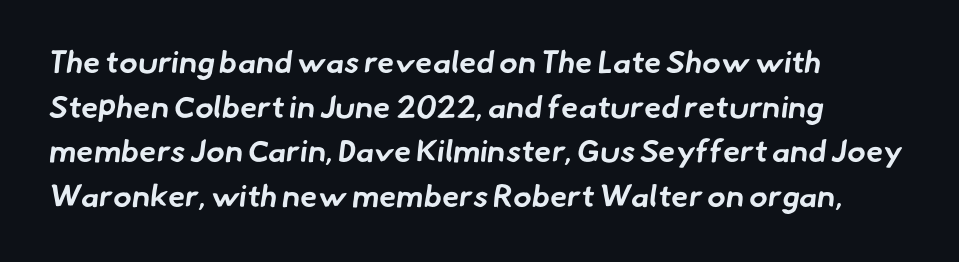
{"serif": "no", "bold": "yes", "weight": "bold", "width": "normal", "stroke_contrast": "low", "x_height": "small", "monospaced": "no", "underline": "no", "align": "left", "line_spacing": "normal", "line_spacing_ratio": 1.44, "letter_spacing": "normal", "letter_spacing_em": 0.0, "glyph_px": 31}
